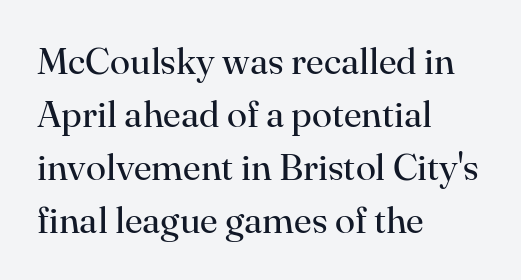
Q: Is the text bold? A: No.
Q: Is the text italic (slanted)? A: No, it is upright.
Q: Is the typeface a serif or a sans-serif typeface? A: Serif.
Q: Is the text underlined? A: No.
Q: How is the paragraph aligned? A: Left-aligned.
Q: Is the spacing between letters normal or unusually wide? A: Normal.
Q: Is the spacing between lines tight, normal or loose? A: Normal.
Q: Width (condensed, normal, or wide)? A: Normal.
Q: Stroke contrast? A: High.
Q: x-height? A: Small.
Q: Monospaced? A: No.
